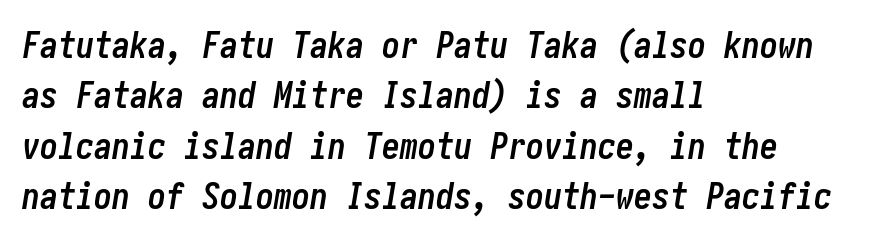
Caption: bold face, heavy strokes. What stands out about the letter spacing? Nothing — it is the standard amount. The rag falls on the right side of this text block. Does the leading feel generous? No, just average. The zone under the glyphs is completely vacant.
